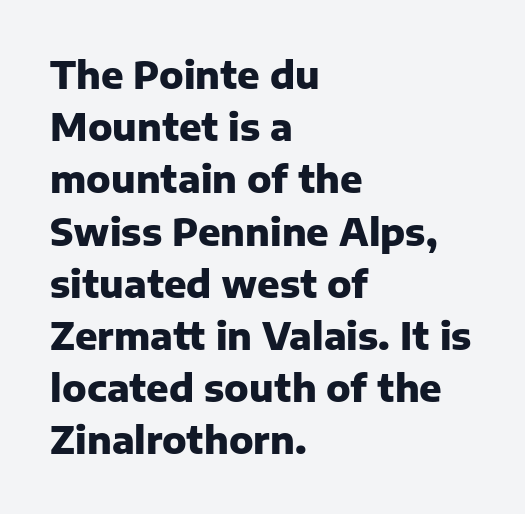
The image shows 37 px heavy sans-serif type, upright; set left-aligned, normal line spacing (1.41x), normal letter spacing, not underlined; low stroke contrast and a medium x-height.
